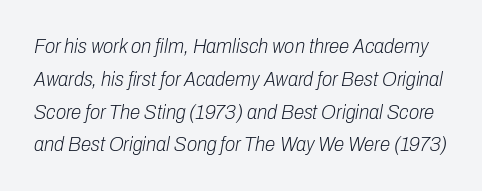
The cut favours lightness, reaching ordinary text weight at its darkest. Quick note: interline space is typical. Check under the words: just untouched page. Compared with typical body copy, the letter spacing here is the same. Designer's note — italics engaged.
